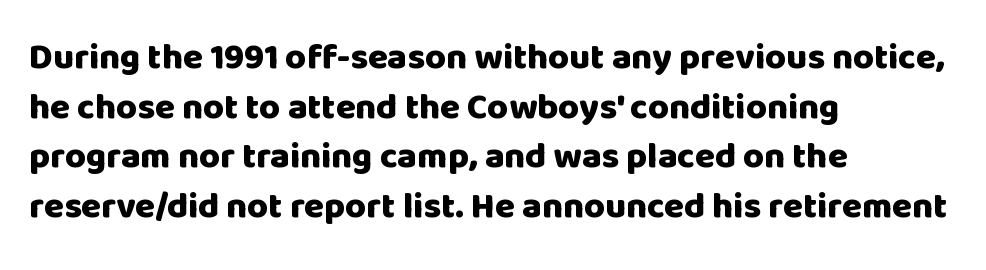
Every stem runs plumb, perpendicular to the baseline. Varying glyph widths throughout — classic text-font behaviour. Letter spacing: default. Baseline-to-baseline distance is the conventional proportion of letter height.
